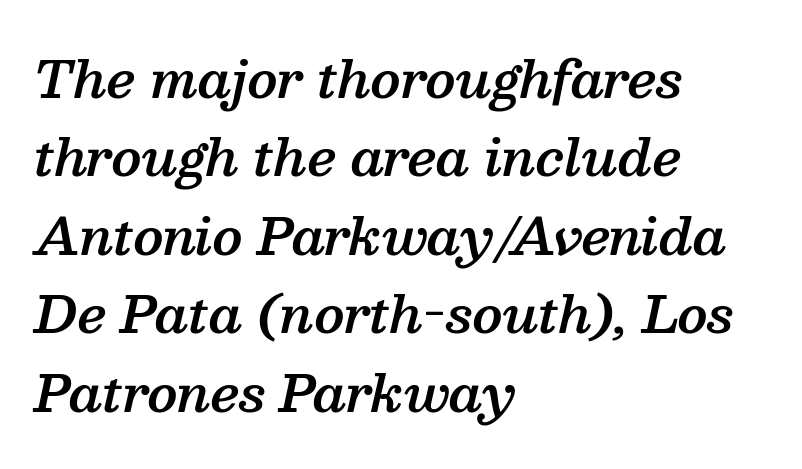
The image shows 50 px semibold serif type, italic (leaning right); set left-aligned, normal line spacing (1.57x), normal letter spacing, not underlined; medium stroke contrast and a medium x-height.
